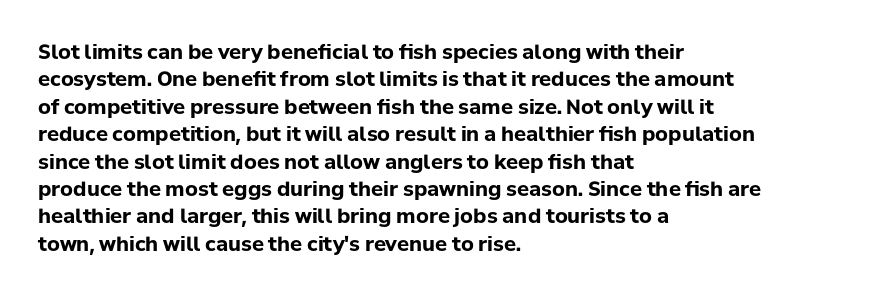
Here the glyphs are tracked normally, forming tight word shapes. The lettering stays uniformly vertical, giving the passage a roman look. The strokes are fattened all the way to bold. This sample keeps an unexceptional amount of space between lines. Underline: absent.
